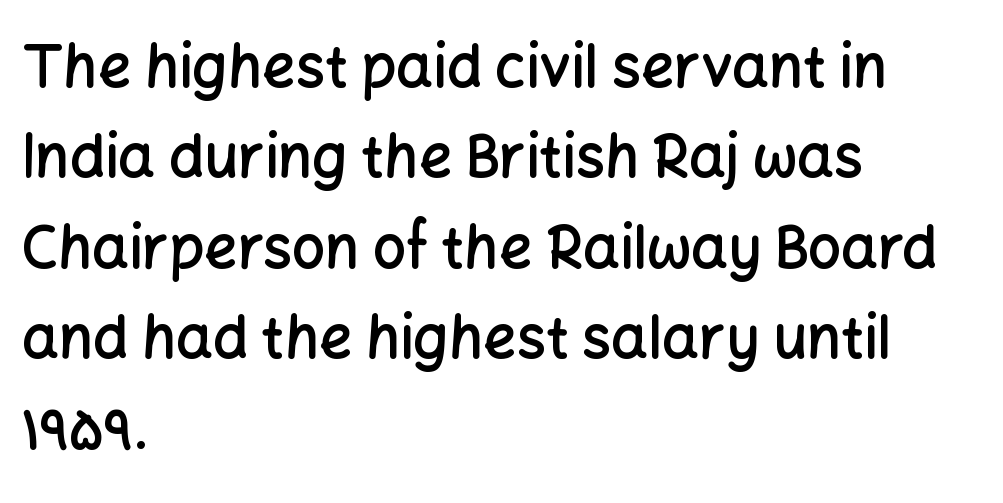
The image shows 58 px semibold sans-serif type, upright; set left-aligned, normal line spacing (1.56x), normal letter spacing, not underlined; low stroke contrast and a medium x-height.
